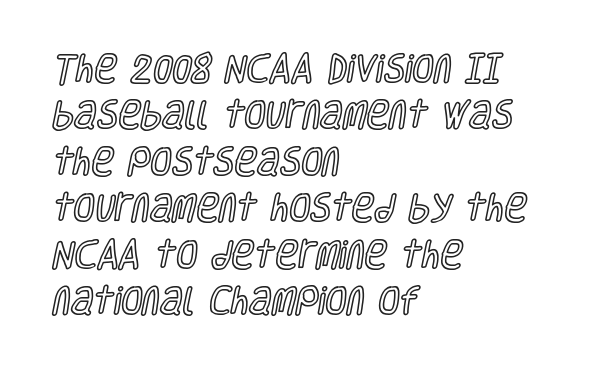
Q: Is the text italic (slanted)? A: Yes.
Q: Is the text underlined? A: No.
Q: How is the paragraph aligned? A: Left-aligned.
Q: Is the spacing between letters normal or unusually wide? A: Normal.
Q: Is the spacing between lines tight, normal or loose? A: Normal.
Q: Width (condensed, normal, or wide)? A: Condensed.
Q: x-height? A: Large.
Q: Monospaced? A: No.
